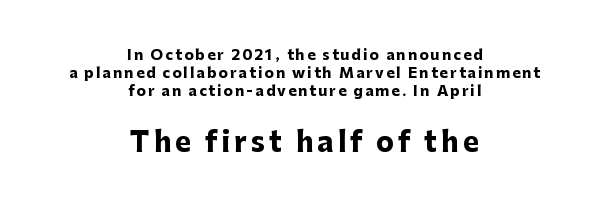
The image shows 27 px bold type, upright; set centered, normal line spacing (1.28x), not underlined; the second (bottom) block is 1.93x larger.
